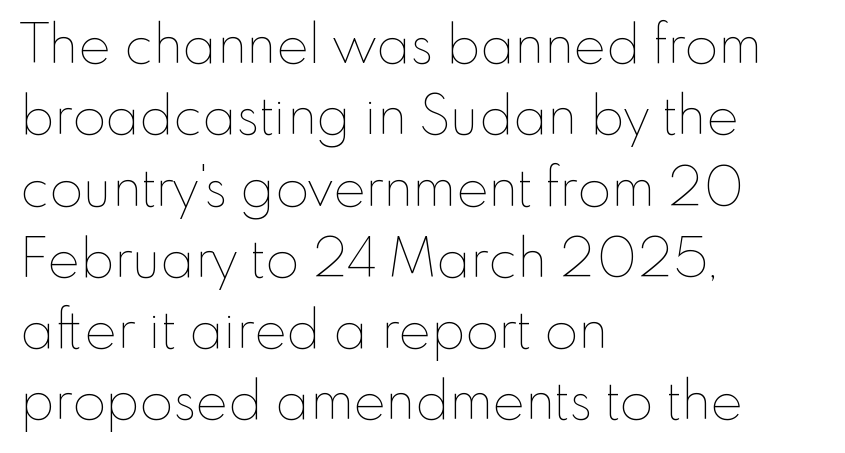
The image shows 54 px thin type, upright; set left-aligned, normal line spacing (1.32x), normal letter spacing, not underlined; low stroke contrast and a small x-height.
